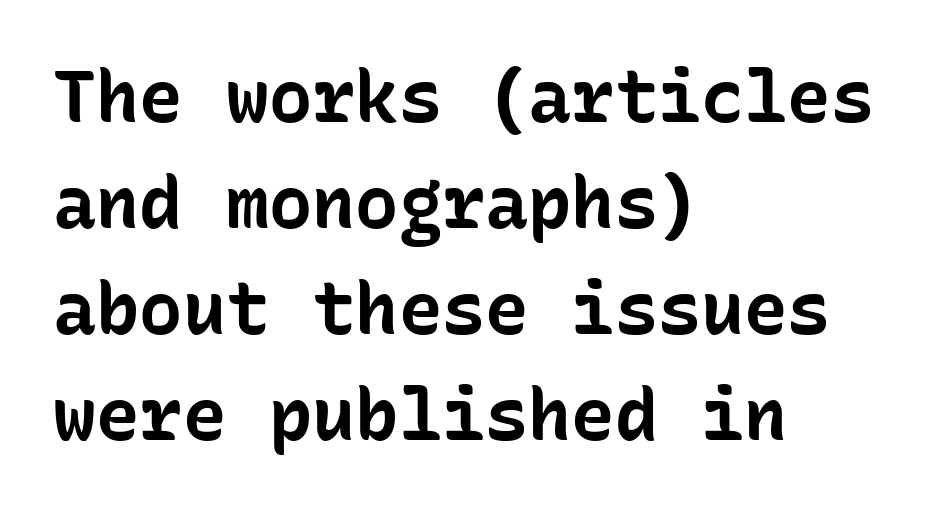
A clean baseline with only descenders dipping below it. Casual observation: everything's shoved over to the left. Characters follow at the spacing the type designer built in. Stroke thickness is high; the sample reads as a true bold. A typesetter would call this monospace, since all characters share one set width. One glance says typical: line gaps are just what's usual.
